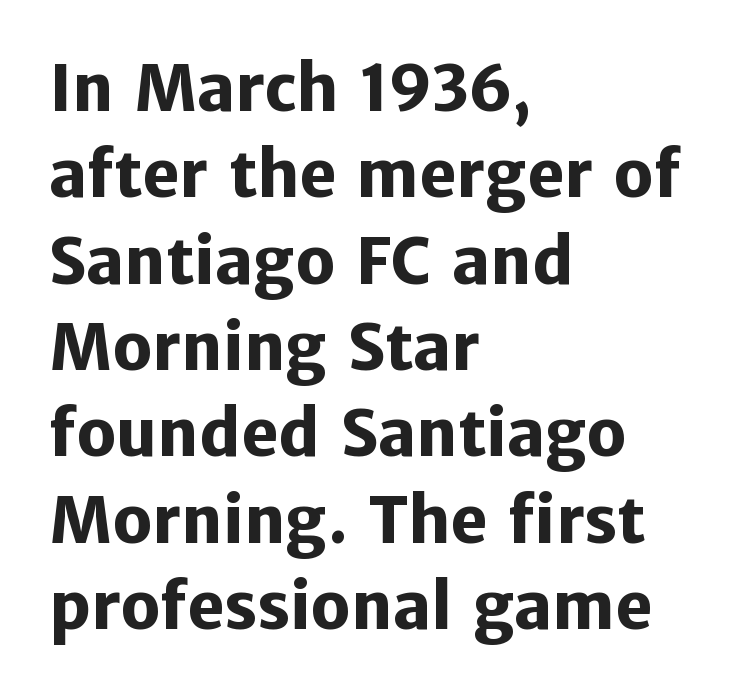
Quick note: underline off. The letters stand upright; this is a roman face. Each letter keeps its own natural width here, so spacing adapts to shape. Evenly set lines give the paragraph a standard silhouette. Observe the ordinary spacing: letters are neighbours, not strangers. The typesetting leans heavy: a genuine bold.
